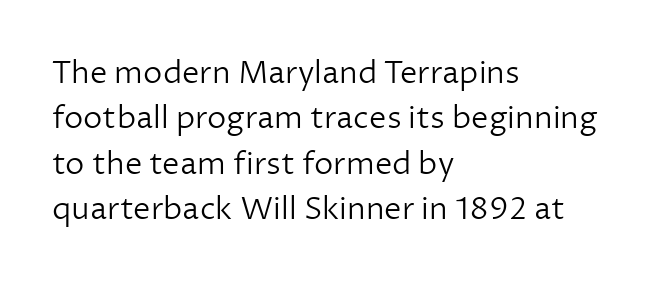
{"serif": "no", "italic": "no", "bold": "no", "weight": "light", "width": "normal", "stroke_contrast": "low", "x_height": "medium", "monospaced": "no", "underline": "no", "align": "left", "line_spacing": "normal", "line_spacing_ratio": 1.46, "letter_spacing": "normal", "letter_spacing_em": 0.0, "glyph_px": 31}
